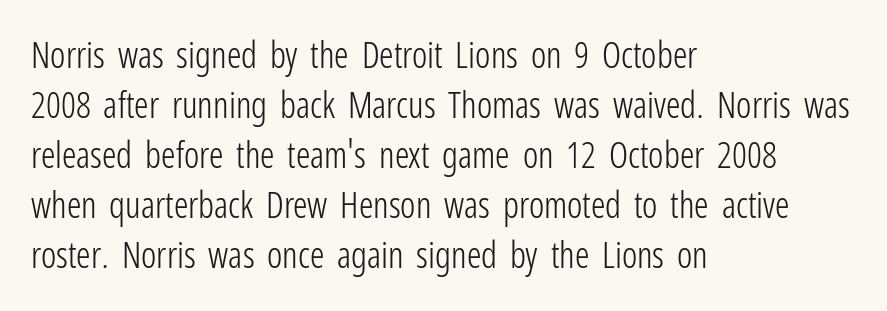
The image shows 36 px light, condensed sans-serif type, upright; set left-aligned, normal line spacing (1.39x), normal letter spacing, not underlined; low stroke contrast and a medium x-height.
